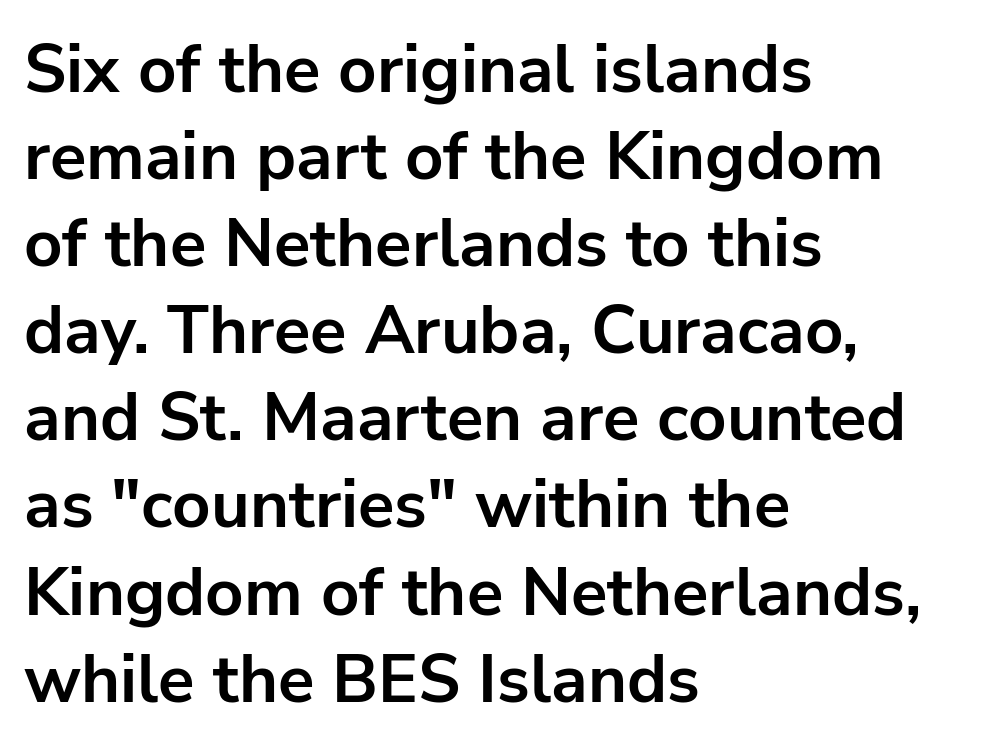
The image shows 67 px bold sans-serif type, upright; set left-aligned, normal line spacing (1.3x), normal letter spacing, not underlined; low stroke contrast and a medium x-height.
